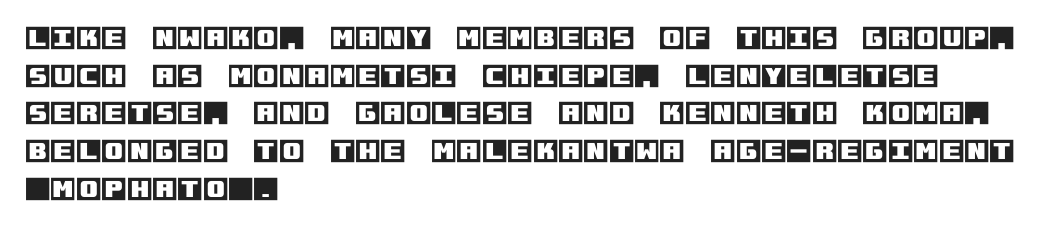
Q: Is the text italic (slanted)? A: No, it is upright.
Q: Is the text underlined? A: No.
Q: How is the paragraph aligned? A: Left-aligned.
Q: Is the spacing between letters normal or unusually wide? A: Normal.
Q: Is the spacing between lines tight, normal or loose? A: Normal.
